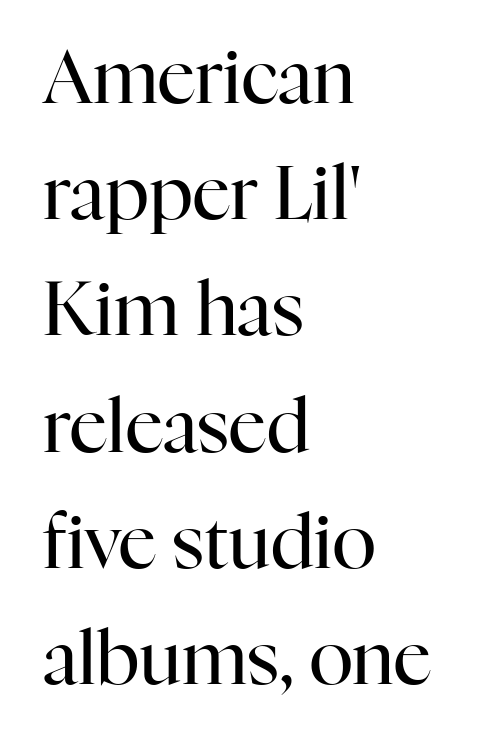
{"serif": "yes", "italic": "no", "bold": "no", "weight": "regular", "width": "normal", "stroke_contrast": "high", "x_height": "medium", "monospaced": "no", "underline": "no", "align": "left", "line_spacing": "normal", "line_spacing_ratio": 1.57, "letter_spacing": "normal", "letter_spacing_em": 0.0, "glyph_px": 74}
